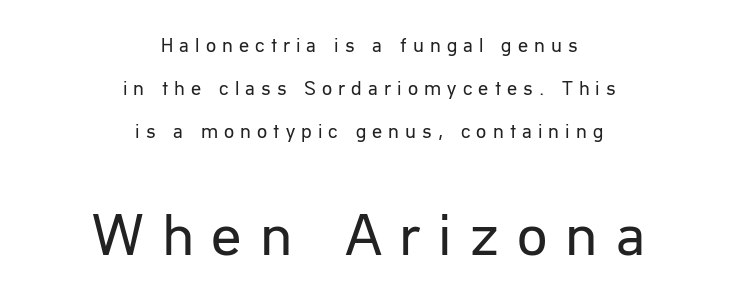
The image shows 60 px regular-weight sans-serif type, upright; set centered, loose line spacing (2.15x), unusually wide letter spacing (+0.3 em), not underlined; the second (bottom) block is 3.0x larger; low stroke contrast and a medium x-height.
